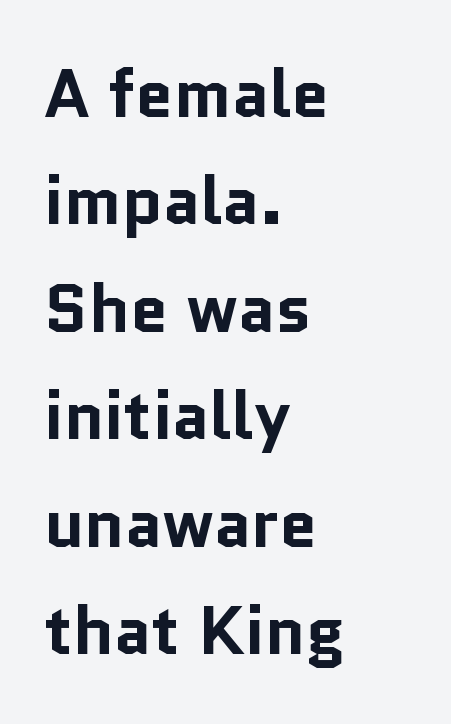
{"serif": "no", "italic": "no", "bold": "yes", "weight": "bold", "width": "normal", "stroke_contrast": "low", "x_height": "medium", "monospaced": "no", "underline": "no", "align": "left", "line_spacing": "normal", "line_spacing_ratio": 1.58, "letter_spacing": "normal", "letter_spacing_em": 0.0, "glyph_px": 68}
